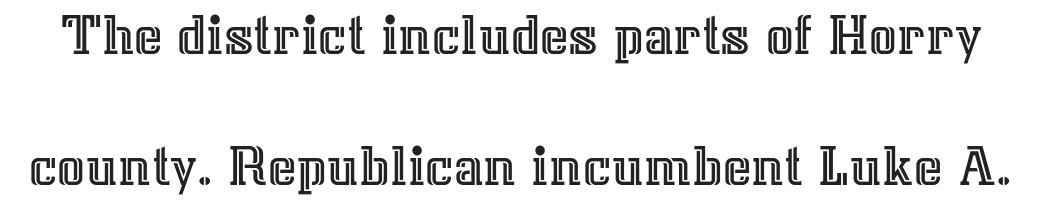
The image shows 61 px text type, upright; set loose line spacing (2.14x), normal letter spacing, not underlined; a medium x-height.
